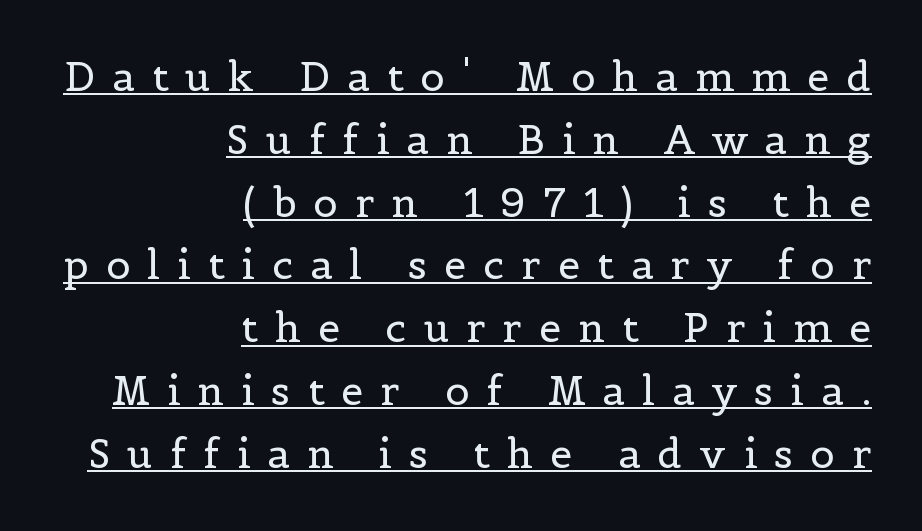
The image shows 40 px regular-weight serif type, upright; set right-aligned, normal line spacing (1.57x), unusually wide letter spacing (+0.43 em), underlined; a medium x-height.
